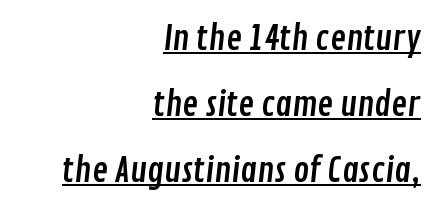
Is this a fixed-width face? No — the glyphs have proportional, varying widths. Every word sits above its own underline. The paragraph shown leans on its right margin. The designer dialed line spacing up above the default. This sample uses plain, unmodified letter spacing.
